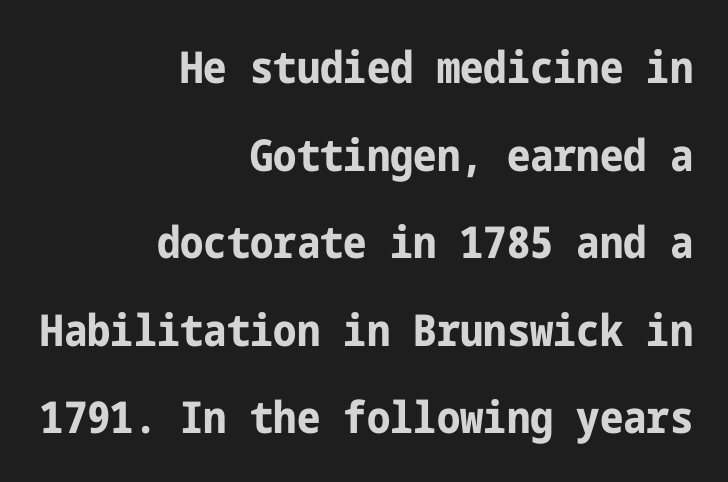
Horizontally, the lines are justified to the trailing edge only. Check where the strokes stop: nothing finishes them off — pure sans. The lines are spread far apart with generous leading. These words are printed bold, with thick strokes throughout. Nobody touched the tracking dial on this one.
